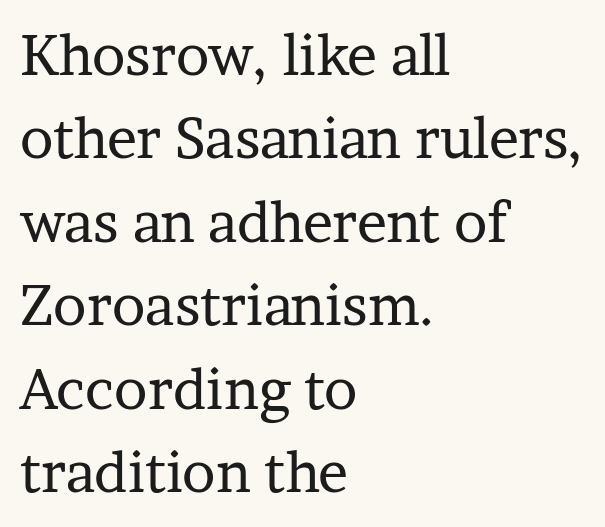
Q: Is the text bold? A: No.
Q: Is the text italic (slanted)? A: No, it is upright.
Q: Is the typeface a serif or a sans-serif typeface? A: Serif.
Q: Is the text underlined? A: No.
Q: How is the paragraph aligned? A: Left-aligned.
Q: Is the spacing between letters normal or unusually wide? A: Normal.
Q: Is the spacing between lines tight, normal or loose? A: Normal.
Q: Width (condensed, normal, or wide)? A: Normal.
Q: Stroke contrast? A: Low.
Q: x-height? A: Medium.
Q: Monospaced? A: No.
